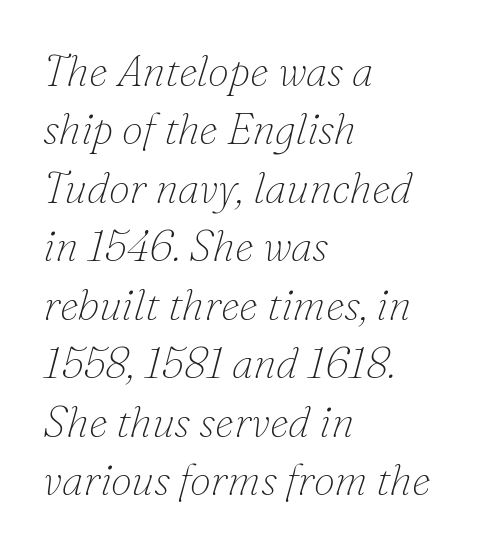
Unlike a clean sans, this face finishes its strokes with serifs. The block of text has a typical density, with ordinary space between rows. Characters are canted at an angle relative to the baseline's perpendicular. All the whitespace from short lines collects on the right. Note the varied advance widths — an 'i' is clearly narrower than an 'm'.
